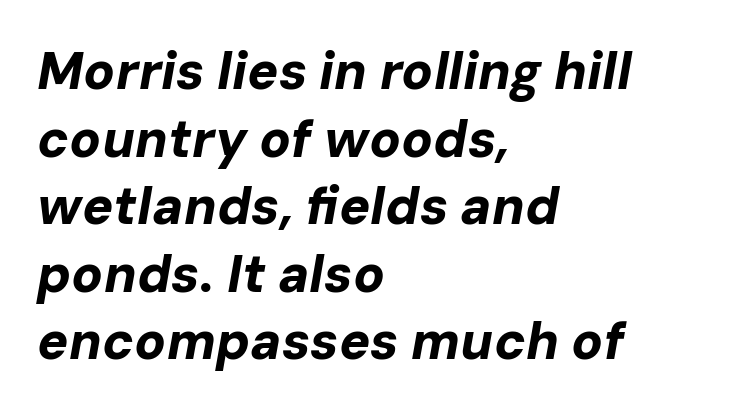
Q: Is the text bold? A: Yes.
Q: Is the text italic (slanted)? A: Yes, it leans right by about 10 degrees.
Q: Is the text underlined? A: No.
Q: How is the paragraph aligned? A: Left-aligned.
Q: Is the spacing between letters normal or unusually wide? A: Normal.
Q: Is the spacing between lines tight, normal or loose? A: Normal.
Q: Width (condensed, normal, or wide)? A: Normal.
Q: Stroke contrast? A: Low.
Q: x-height? A: Medium.
Q: Monospaced? A: No.
